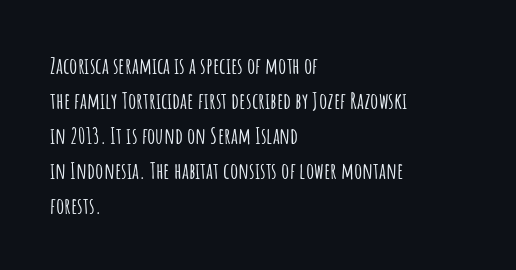
{"italic": "no", "underline": "no", "align": "left", "line_spacing": "normal", "line_spacing_ratio": 1.52, "letter_spacing": "normal", "letter_spacing_em": 0.0, "glyph_px": 23}
